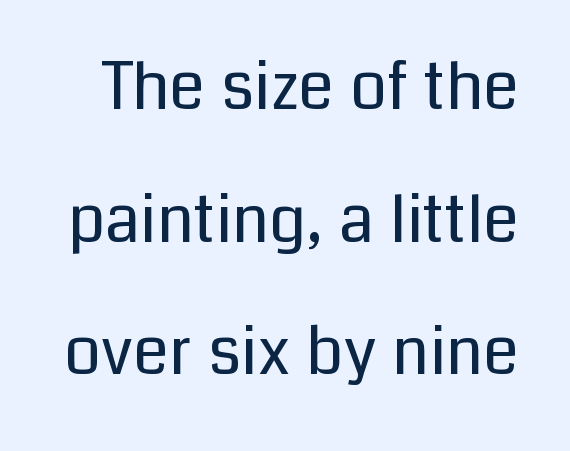
Underlining? Definitely not there. The letterforms sit at book weight or below. The vertical gap from one line to the next is large. You can tell it's not italic because the verticals are truly vertical.
